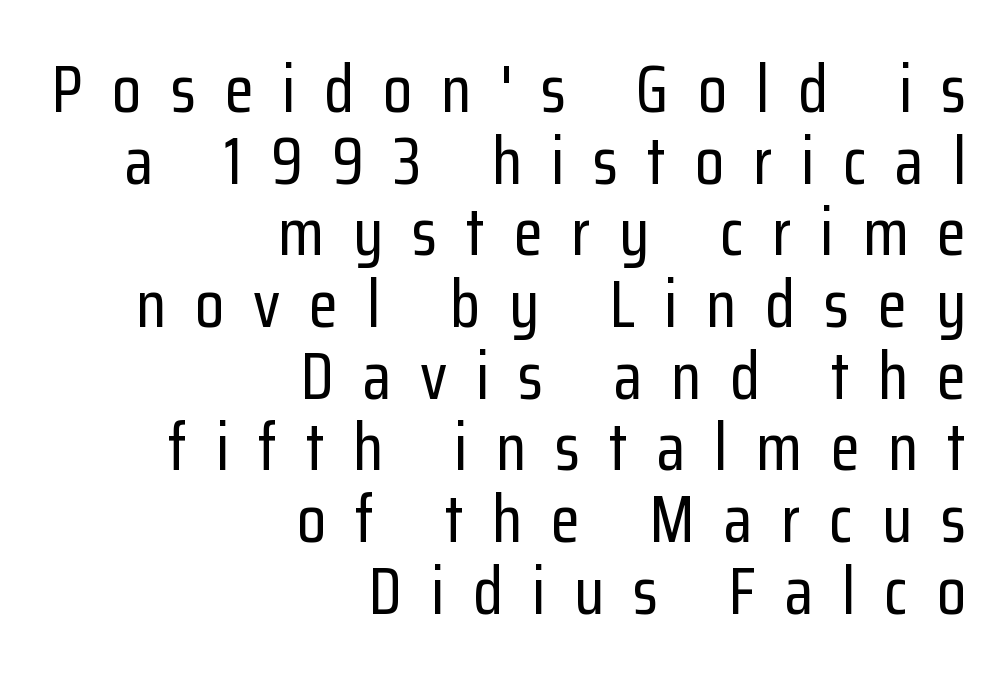
{"serif": "no", "italic": "no", "width": "condensed", "stroke_contrast": "low", "x_height": "medium", "monospaced": "no", "underline": "no", "align": "right", "line_spacing": "tight", "line_spacing_ratio": 1.07, "letter_spacing": "wide", "letter_spacing_em": 0.43, "glyph_px": 67}
